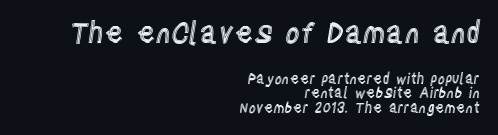
Large over small — that's the arrangement of the two blocks here. Reading down the column, the eye jumps only a short way to each next line. Characters follow at the spacing the type designer built in. Plain, unruled lines of type. Here the designer chose a conventional face with non-uniform glyph widths.
